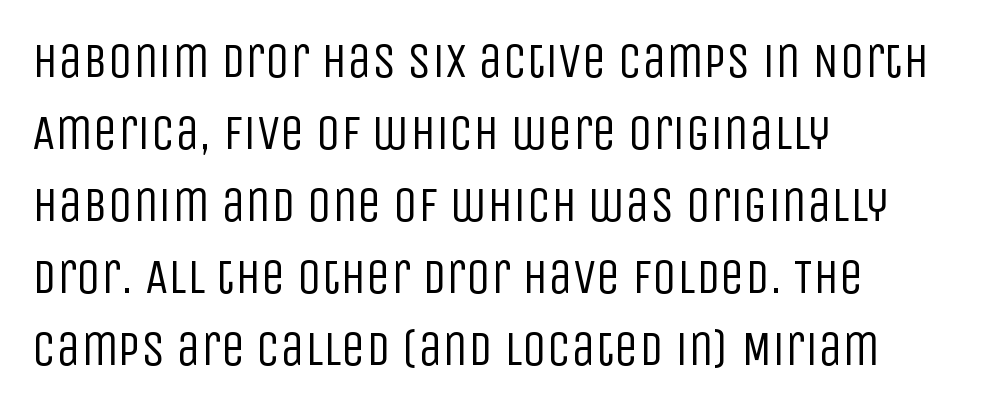
The image shows 49 px regular-weight, condensed sans-serif type, upright; set left-aligned, normal line spacing (1.47x), normal letter spacing, not underlined; low stroke contrast and a large x-height.
